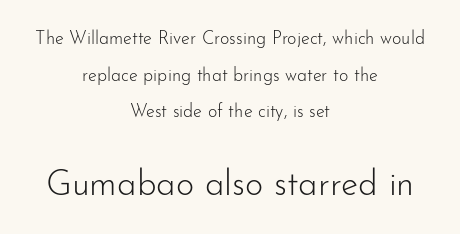
{"serif": "no", "italic": "no", "bold": "no", "weight": "light", "width": "normal", "stroke_contrast": "low", "x_height": "small", "monospaced": "no", "underline": "no", "align": "center", "line_spacing": "loose", "line_spacing_ratio": 2.03, "letter_spacing": "normal", "letter_spacing_em": 0.0, "larger_block": "second", "size_ratio": 1.94, "glyph_px": 35}
